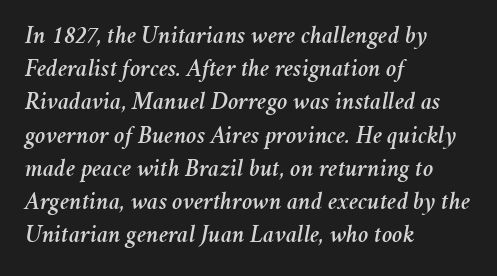
{"italic": "yes", "lean": "right", "slant_degrees": 11, "underline": "no", "align": "left", "line_spacing": "normal", "line_spacing_ratio": 1.33, "letter_spacing": "normal", "letter_spacing_em": 0.0, "glyph_px": 25}
